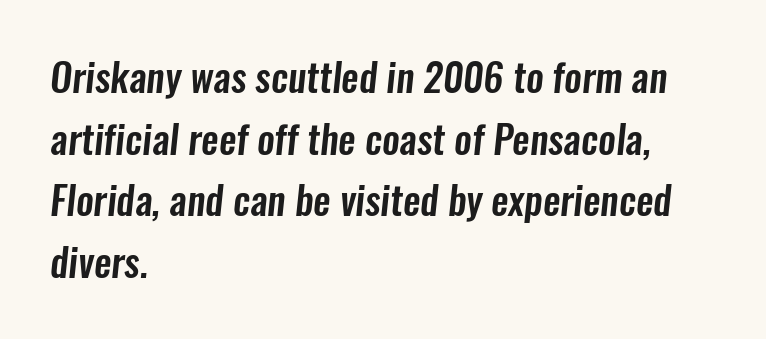
{"serif": "no", "width": "condensed", "stroke_contrast": "low", "x_height": "medium", "monospaced": "no", "underline": "no", "align": "left", "line_spacing": "normal", "line_spacing_ratio": 1.58, "letter_spacing": "normal", "letter_spacing_em": 0.0, "glyph_px": 39}
